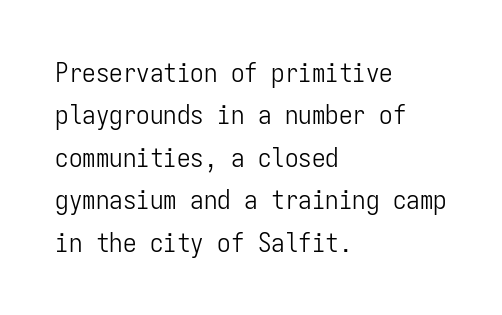
Q: Is the text bold? A: No.
Q: Is the text italic (slanted)? A: No, it is upright.
Q: Is the text underlined? A: No.
Q: How is the paragraph aligned? A: Left-aligned.
Q: Is the spacing between letters normal or unusually wide? A: Normal.
Q: Is the spacing between lines tight, normal or loose? A: Normal.
